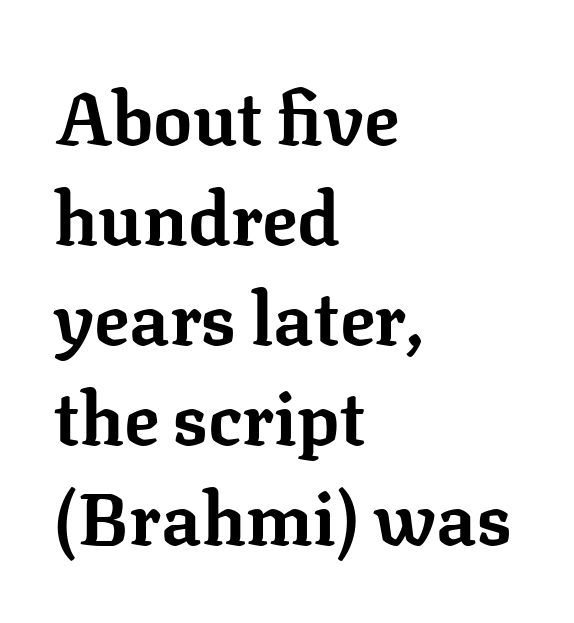
Quick note: interline space is typical. The lettering holds an erect, upright posture throughout. Is the letter spacing exaggerated? No — it looks like the ordinary default. The strokes are fattened all the way to bold. The setting favours the left margin, as ordinary paragraphs usually do.
